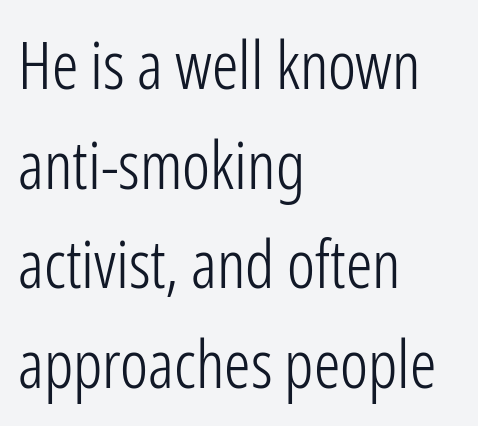
Q: Is the text bold? A: No.
Q: Is the text italic (slanted)? A: No, it is upright.
Q: Is the typeface a serif or a sans-serif typeface? A: Sans-serif.
Q: Is the text underlined? A: No.
Q: How is the paragraph aligned? A: Left-aligned.
Q: Is the spacing between letters normal or unusually wide? A: Normal.
Q: Is the spacing between lines tight, normal or loose? A: Normal.
Q: Width (condensed, normal, or wide)? A: Condensed.
Q: Stroke contrast? A: Low.
Q: x-height? A: Medium.
Q: Monospaced? A: No.
